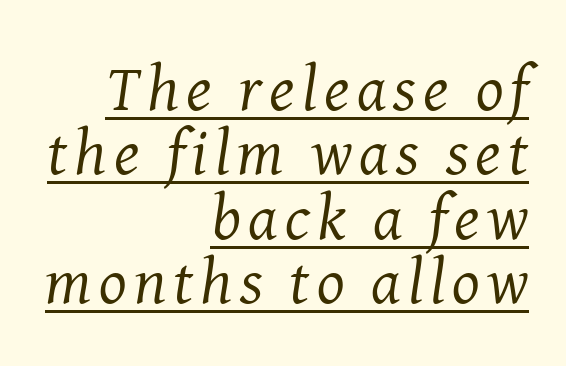
Q: Is the text bold? A: No.
Q: Is the text italic (slanted)? A: Yes, it leans right by about 8 degrees.
Q: Is the typeface a serif or a sans-serif typeface? A: Serif.
Q: Is the text underlined? A: Yes.
Q: How is the paragraph aligned? A: Right-aligned.
Q: Is the spacing between lines tight, normal or loose? A: Tight.
Q: Width (condensed, normal, or wide)? A: Normal.
Q: Stroke contrast? A: Medium.
Q: x-height? A: Medium.
Q: Monospaced? A: No.
